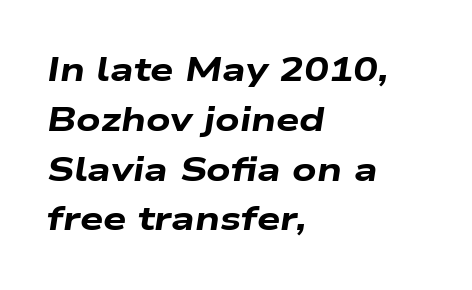
{"italic": "yes", "lean": "right", "slant_degrees": 9, "bold": "yes", "weight": "heavy", "width": "wide", "stroke_contrast": "low", "x_height": "medium", "monospaced": "no", "underline": "no", "align": "left", "line_spacing": "normal", "line_spacing_ratio": 1.51, "letter_spacing": "normal", "letter_spacing_em": 0.0, "glyph_px": 33}
